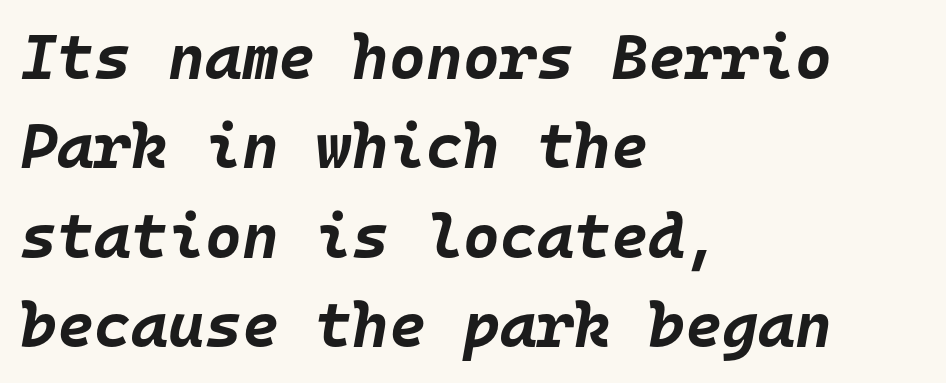
This rendering features lettering with no underline. Alignment: flush left. Students, this is bold: see how much ink each stroke carries. Is there much room between lines? A standard amount, neither cramped nor airy.
